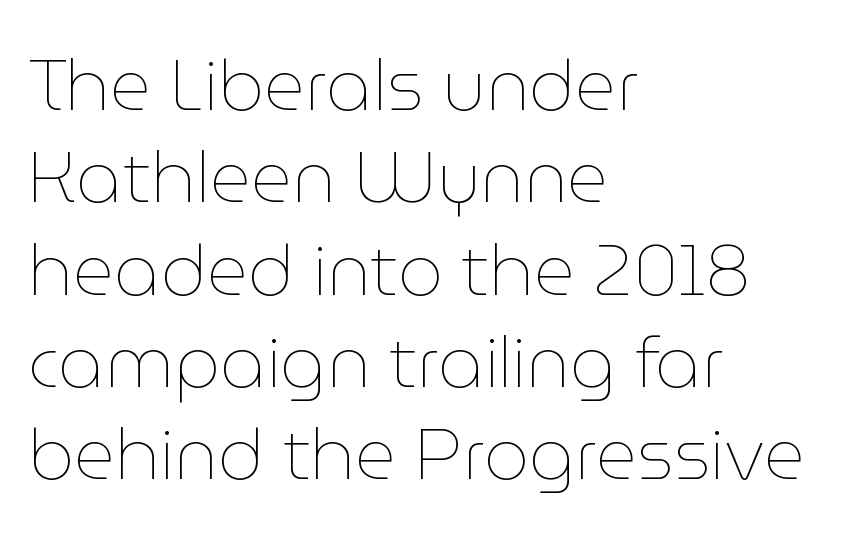
Q: Is the text bold? A: No.
Q: Is the text italic (slanted)? A: No, it is upright.
Q: Is the text underlined? A: No.
Q: How is the paragraph aligned? A: Left-aligned.
Q: Is the spacing between letters normal or unusually wide? A: Normal.
Q: Is the spacing between lines tight, normal or loose? A: Normal.
Q: Width (condensed, normal, or wide)? A: Normal.
Q: Stroke contrast? A: Low.
Q: x-height? A: Medium.
Q: Monospaced? A: No.
